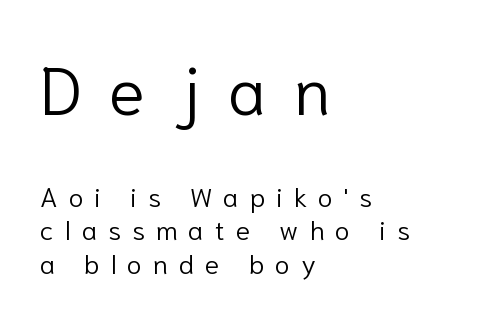
Summary of weight: not heavy and not bold. The letters carry no serifs — their stems end cleanly without finishing strokes. In terms of posture, this sample is upright. Each letter keeps its own natural width here, so spacing adapts to shape. Each word looks stretched out because of the extra space between its letters. The passage is arranged the way most books set body copy — flush left.
